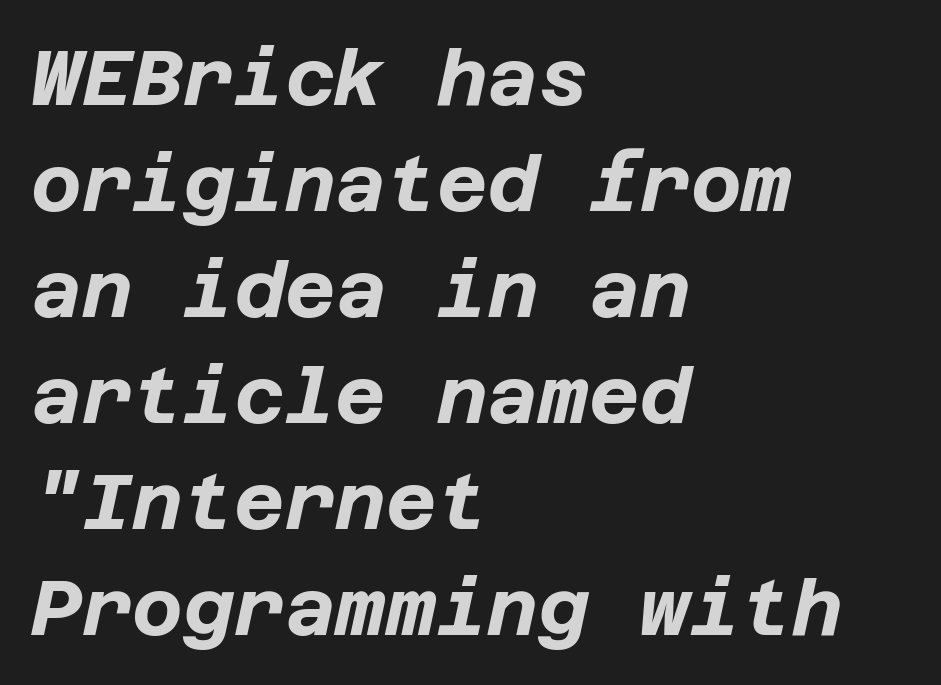
{"italic": "yes", "lean": "right", "slant_degrees": 12, "bold": "yes", "weight": "bold", "width": "normal", "stroke_contrast": "low", "x_height": "large", "underline": "no", "align": "left", "line_spacing": "normal", "line_spacing_ratio": 1.36, "letter_spacing": "normal", "letter_spacing_em": 0.0, "glyph_px": 78}
